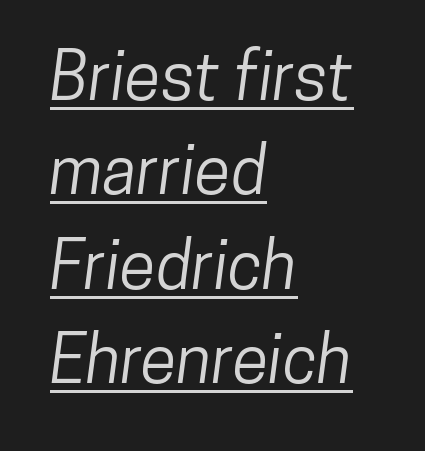
Q: Is the typeface a serif or a sans-serif typeface? A: Sans-serif.
Q: Is the text underlined? A: Yes.
Q: How is the paragraph aligned? A: Left-aligned.
Q: Is the spacing between letters normal or unusually wide? A: Normal.
Q: Is the spacing between lines tight, normal or loose? A: Normal.
Q: Width (condensed, normal, or wide)? A: Condensed.
Q: Stroke contrast? A: Low.
Q: x-height? A: Medium.
Q: Monospaced? A: No.
